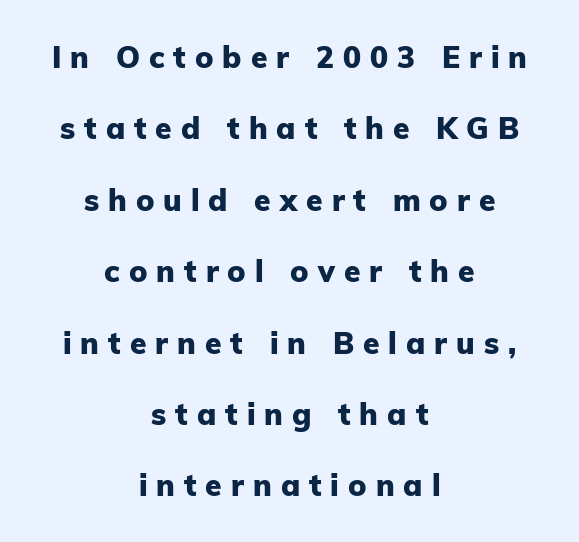
The image shows 30 px heavy sans-serif type, upright; set centered, loose line spacing (2.38x), unusually wide letter spacing (+0.3 em), not underlined; low stroke contrast and a medium x-height.
